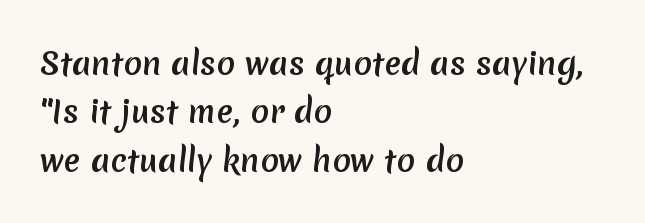
Characters follow at the spacing the type designer built in. All the whitespace from short lines collects on the right. On the weight axis this lands at bold, roughly 700. A typesetter would label this face a sans. Baseline-to-baseline distance is the conventional proportion of letter height.
